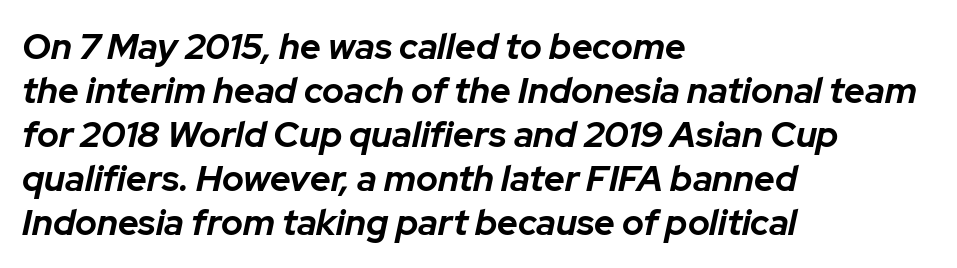
Letters rest on an invisible, unmarked baseline. When letters slant like this, we call the style italic. The passage shown is typed in a proportional face where columns would drift. No extra tracking has been applied to these lines. Heavy-handed strokes throughout: this text is bold.
